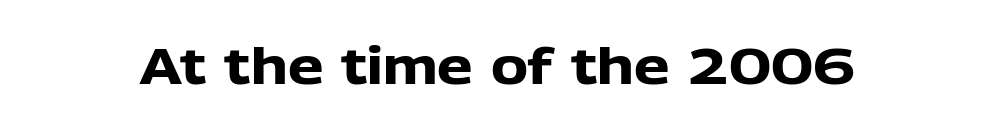
Q: Is the text bold? A: Yes.
Q: Is the text italic (slanted)? A: No, it is upright.
Q: Is the typeface a serif or a sans-serif typeface? A: Sans-serif.
Q: Is the text underlined? A: No.
Q: Is the spacing between letters normal or unusually wide? A: Normal.
Q: Width (condensed, normal, or wide)? A: Normal.
Q: Stroke contrast? A: Low.
Q: x-height? A: Medium.
Q: Monospaced? A: No.
